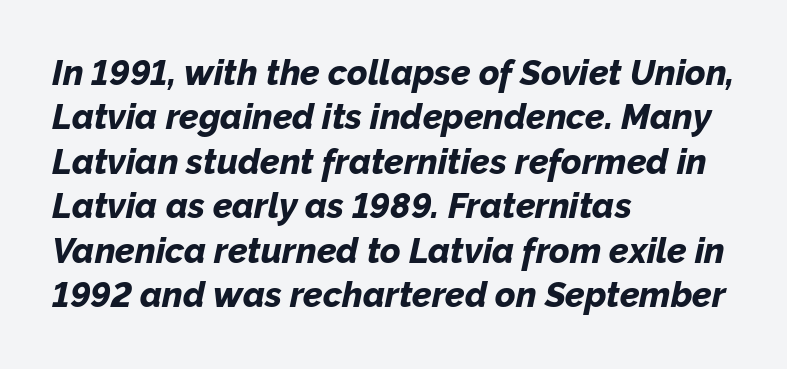
Is this a fixed-width face? No — the glyphs have proportional, varying widths. A clean baseline with only descenders dipping below it. The passage shown is emphatically bold. Designer's note — italics engaged. Line beginnings align vertically; line endings do not. Nobody touched the tracking dial on this one.
